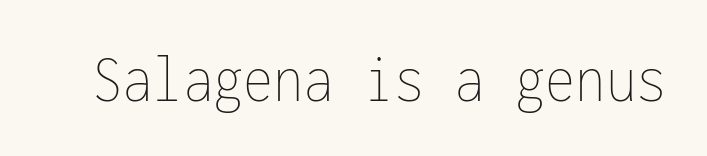
The image shows 69 px thin, condensed type, upright, monospaced; set normal letter spacing, not underlined; low stroke contrast and a medium x-height.
